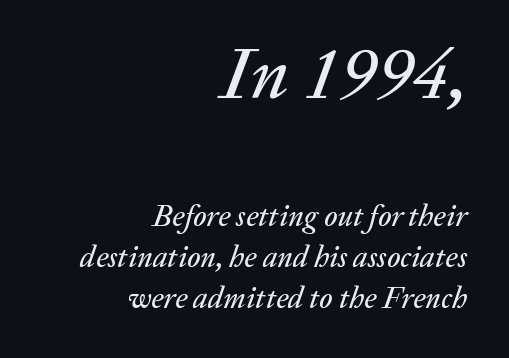
The image shows 74 px text type, italic (leaning right); set right-aligned, normal line spacing (1.37x), normal letter spacing, not underlined; the first (top) block is 2.47x larger; low stroke contrast and a medium x-height.
